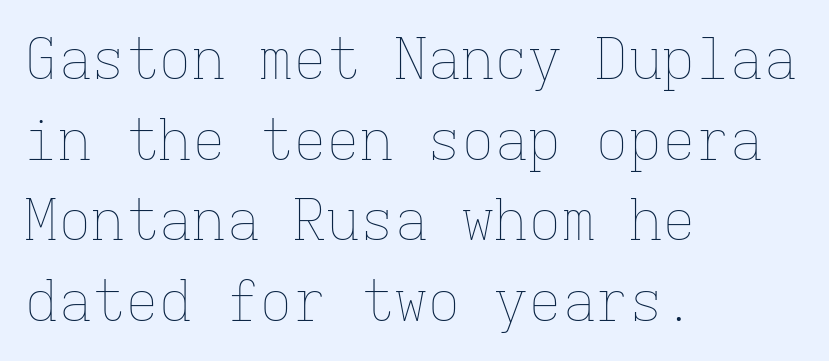
The weight tops out at a normal text grade. A normal amount of white space separates one row of letters from the next. You can tell it's not italic because the verticals are truly vertical. Looks like terminal output: every glyph gets an equal slot.
